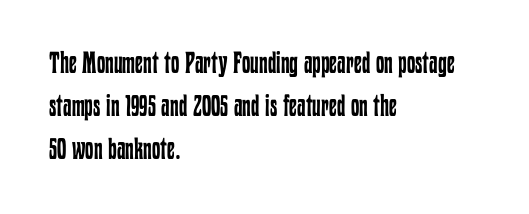
Q: Is the text bold? A: No.
Q: Is the text italic (slanted)? A: No, it is upright.
Q: Is the text underlined? A: No.
Q: How is the paragraph aligned? A: Left-aligned.
Q: Is the spacing between letters normal or unusually wide? A: Normal.
Q: Is the spacing between lines tight, normal or loose? A: Normal.
Q: Width (condensed, normal, or wide)? A: Condensed.
Q: Stroke contrast? A: Low.
Q: x-height? A: Medium.
Q: Monospaced? A: No.
